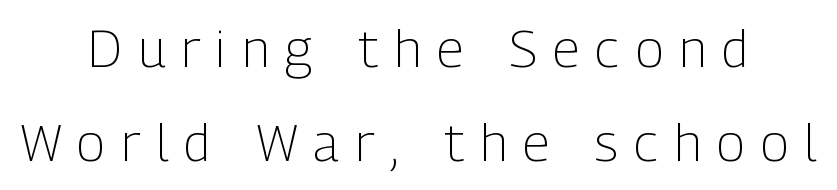
The image shows 52 px light, condensed sans-serif type, upright; set centered, line spacing 1.81x, unusually wide letter spacing (+0.31 em), not underlined; low stroke contrast and a medium x-height.
